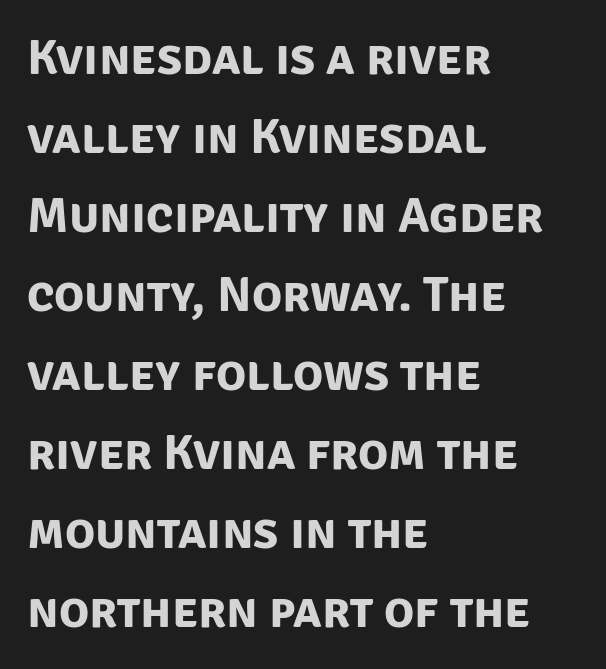
{"serif": "no", "bold": "yes", "weight": "bold", "width": "normal", "stroke_contrast": "low", "x_height": "large", "monospaced": "no", "underline": "no", "align": "left", "line_spacing": "normal", "line_spacing_ratio": 1.58, "letter_spacing": "normal", "letter_spacing_em": 0.0, "glyph_px": 50}
